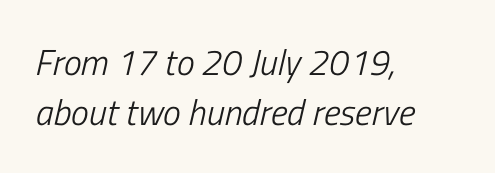
{"italic": "yes", "lean": "right", "slant_degrees": 13, "bold": "no", "weight": "light", "width": "condensed", "stroke_contrast": "low", "x_height": "medium", "monospaced": "no", "underline": "no", "align": "left", "line_spacing": "normal", "line_spacing_ratio": 1.38, "letter_spacing": "normal", "letter_spacing_em": 0.0, "glyph_px": 36}
